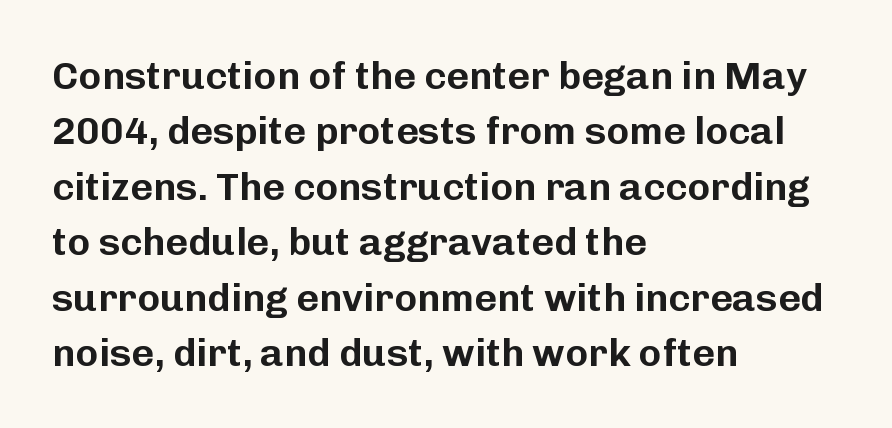
The image shows 39 px sans-serif type, upright; set left-aligned, normal line spacing (1.42x), normal letter spacing, not underlined; low stroke contrast and a medium x-height.
